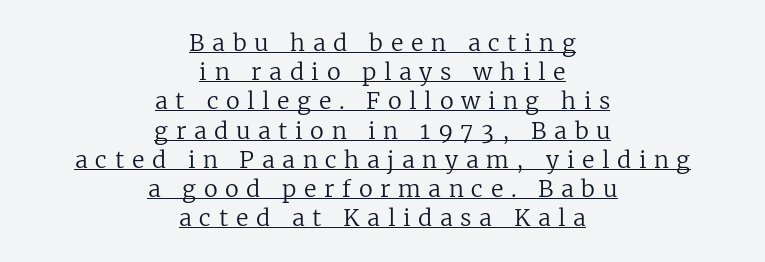
Tracking here is generous; glyphs stand well apart from one another. The rendering uses the underline text-decoration. Horizontally, the lines are justified to the midpoint only. A typesetter would mark this as roman, not italic. Rows of type keep a routine distance in the vertical direction. Compared with a typical body face, this is equally light or lighter still.
